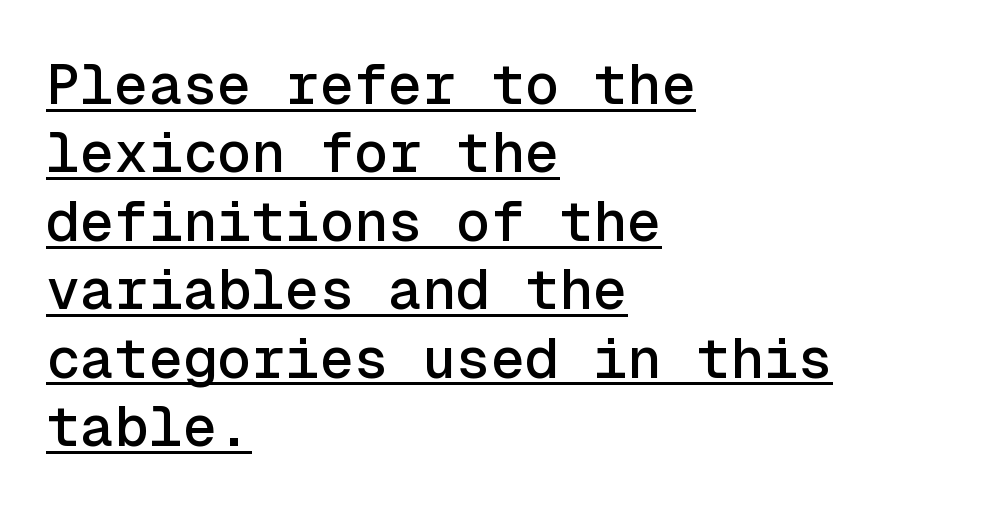
Q: Is the text italic (slanted)? A: No, it is upright.
Q: Is the typeface a serif or a sans-serif typeface? A: Sans-serif.
Q: Is the text underlined? A: Yes.
Q: How is the paragraph aligned? A: Left-aligned.
Q: Is the spacing between letters normal or unusually wide? A: Normal.
Q: Width (condensed, normal, or wide)? A: Normal.
Q: x-height? A: Medium.
Q: Monospaced? A: Yes.
